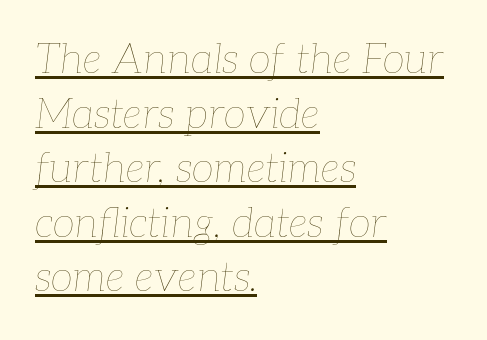
The image shows 41 px thin type, italic (leaning right); set left-aligned, normal line spacing (1.33x), normal letter spacing, underlined; low stroke contrast and a medium x-height.
